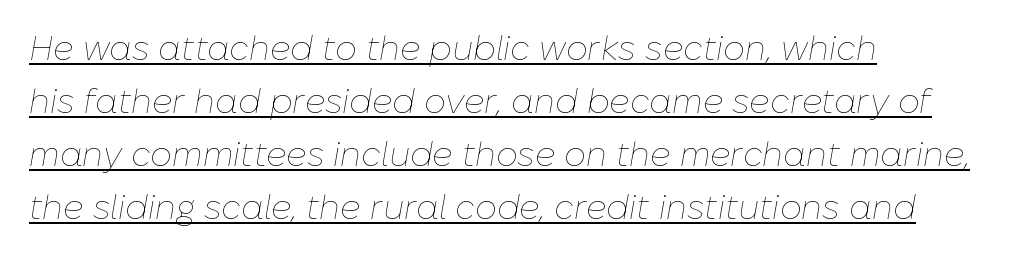
{"italic": "yes", "lean": "right", "slant_degrees": 10, "bold": "no", "weight": "thin", "width": "normal", "stroke_contrast": "low", "x_height": "medium", "monospaced": "no", "underline": "yes", "align": "left", "line_spacing": "normal", "line_spacing_ratio": 1.56, "letter_spacing": "normal", "letter_spacing_em": 0.0, "glyph_px": 34}
